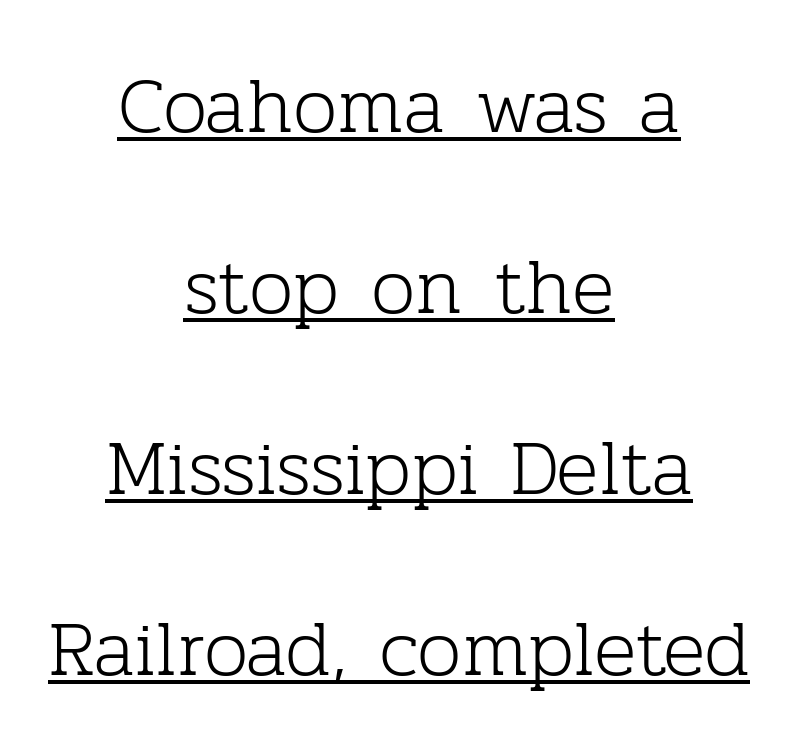
The image shows 79 px light serif type, upright; set centered, loose line spacing (2.29x), normal letter spacing, underlined; low stroke contrast and a medium x-height.
